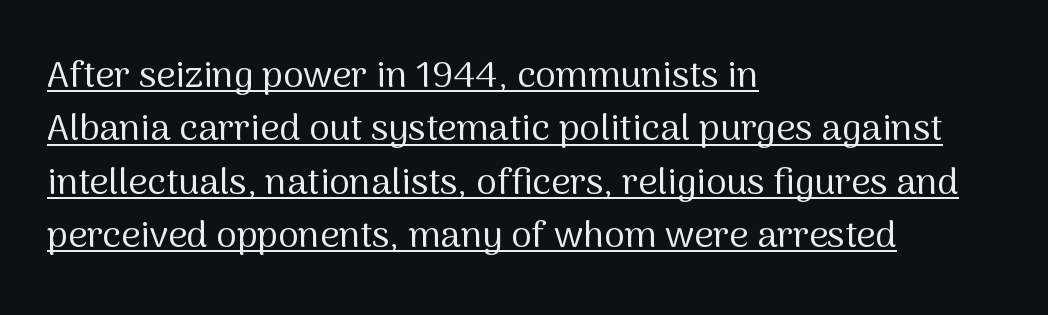
{"serif": "no", "italic": "no", "bold": "no", "weight": "regular", "width": "normal", "stroke_contrast": "medium", "x_height": "medium", "monospaced": "no", "underline": "yes", "align": "left", "line_spacing": "normal", "line_spacing_ratio": 1.44, "letter_spacing": "normal", "letter_spacing_em": 0.0, "glyph_px": 37}
